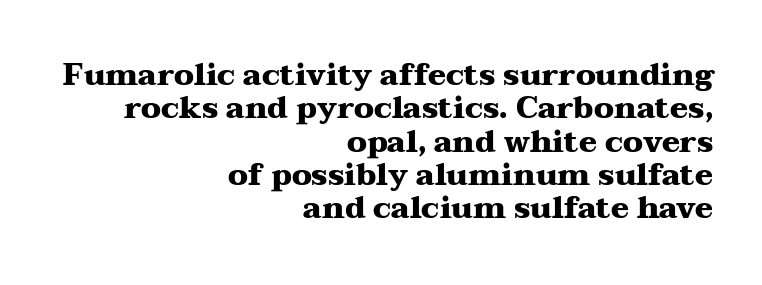
Q: Is the text bold? A: Yes.
Q: Is the text italic (slanted)? A: No, it is upright.
Q: Is the typeface a serif or a sans-serif typeface? A: Serif.
Q: Is the text underlined? A: No.
Q: How is the paragraph aligned? A: Right-aligned.
Q: Is the spacing between letters normal or unusually wide? A: Normal.
Q: Is the spacing between lines tight, normal or loose? A: Tight.
Q: Width (condensed, normal, or wide)? A: Wide.
Q: Stroke contrast? A: Medium.
Q: x-height? A: Medium.
Q: Monospaced? A: No.
